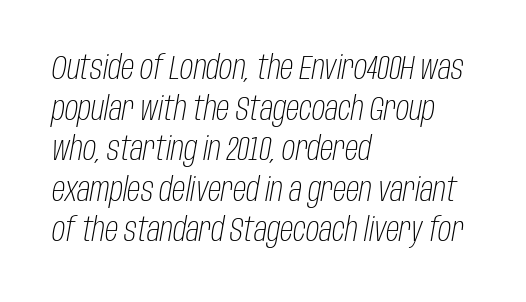
Q: Is the text bold? A: No.
Q: Is the text italic (slanted)? A: Yes, it leans right by about 10 degrees.
Q: Is the text underlined? A: No.
Q: How is the paragraph aligned? A: Left-aligned.
Q: Is the spacing between letters normal or unusually wide? A: Normal.
Q: Width (condensed, normal, or wide)? A: Condensed.
Q: Stroke contrast? A: Low.
Q: x-height? A: Large.
Q: Monospaced? A: No.
